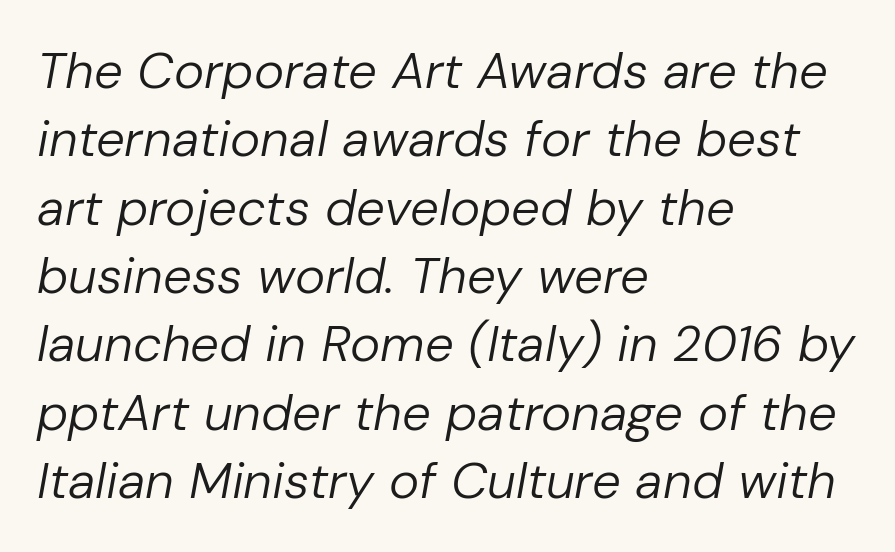
Q: Is the text bold? A: No.
Q: Is the text italic (slanted)? A: Yes, it leans right by about 10 degrees.
Q: Is the text underlined? A: No.
Q: How is the paragraph aligned? A: Left-aligned.
Q: Is the spacing between letters normal or unusually wide? A: Normal.
Q: Is the spacing between lines tight, normal or loose? A: Normal.
Q: Width (condensed, normal, or wide)? A: Normal.
Q: Stroke contrast? A: Low.
Q: x-height? A: Medium.
Q: Monospaced? A: No.
